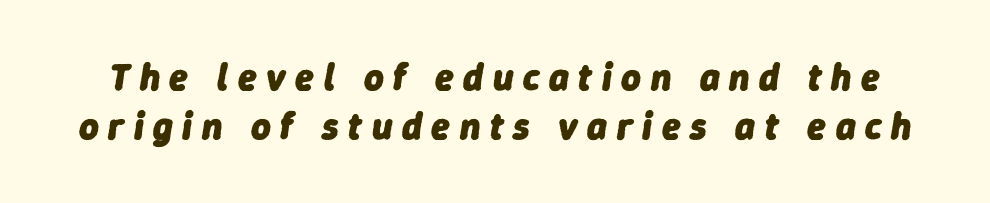
{"italic": "yes", "lean": "right", "slant_degrees": 9, "bold": "yes", "weight": "heavy", "width": "normal", "stroke_contrast": "low", "x_height": "medium", "monospaced": "no", "underline": "no", "line_spacing": "normal", "line_spacing_ratio": 1.3, "letter_spacing": "wide", "letter_spacing_em": 0.25, "glyph_px": 38}
